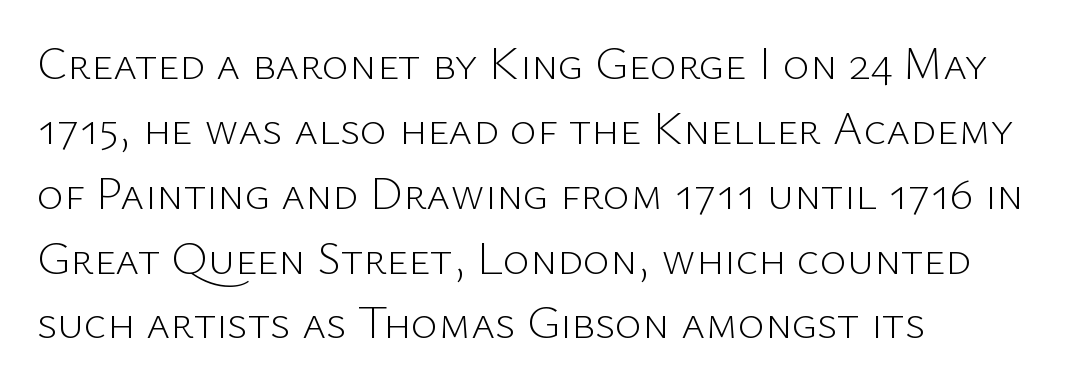
{"serif": "no", "italic": "no", "bold": "no", "weight": "light", "width": "normal", "stroke_contrast": "low", "x_height": "medium", "monospaced": "no", "underline": "no", "align": "left", "line_spacing": "normal", "line_spacing_ratio": 1.41, "letter_spacing": "normal", "letter_spacing_em": 0.0, "glyph_px": 46}
